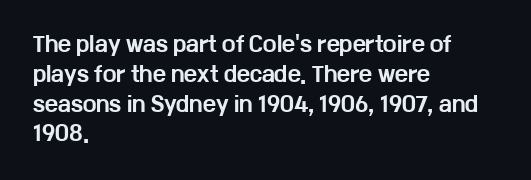
Q: Is the text bold? A: Yes.
Q: Is the text italic (slanted)? A: No, it is upright.
Q: Is the text underlined? A: No.
Q: How is the paragraph aligned? A: Left-aligned.
Q: Is the spacing between letters normal or unusually wide? A: Normal.
Q: Is the spacing between lines tight, normal or loose? A: Normal.
